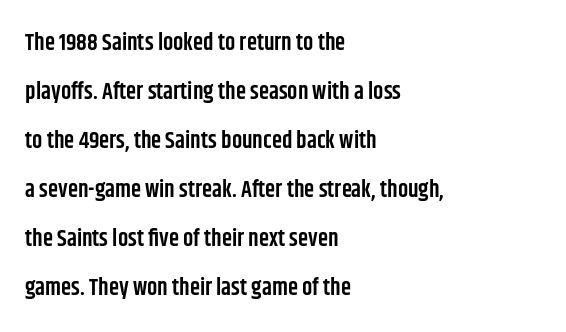
{"italic": "no", "bold": "semi", "underline": "no", "align": "left", "line_spacing": "loose", "line_spacing_ratio": 2.13, "letter_spacing": "normal", "letter_spacing_em": 0.0, "glyph_px": 23}
